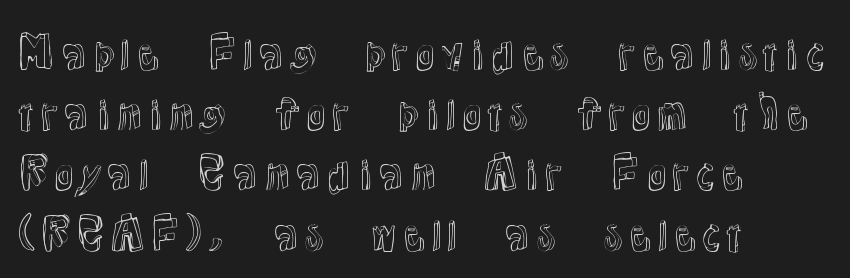
The image shows 43 px text type, upright; set left-aligned, normal line spacing (1.4x), normal letter spacing, not underlined; a medium x-height.
